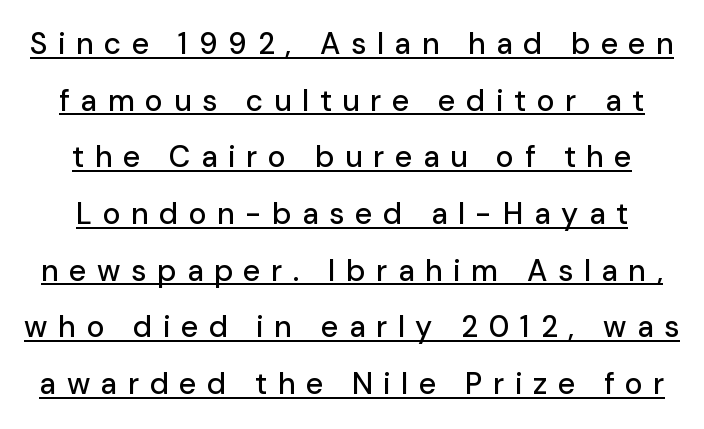
{"serif": "no", "italic": "no", "width": "normal", "stroke_contrast": "low", "x_height": "medium", "monospaced": "no", "underline": "yes", "line_spacing_ratio": 1.89, "letter_spacing": "wide", "letter_spacing_em": 0.35, "glyph_px": 30}
